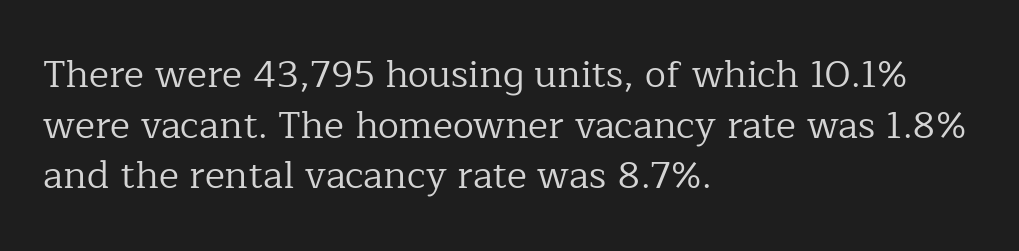
The image shows 38 px regular-weight serif type, upright; set left-aligned, normal line spacing (1.33x), normal letter spacing, not underlined; low stroke contrast and a medium x-height.
